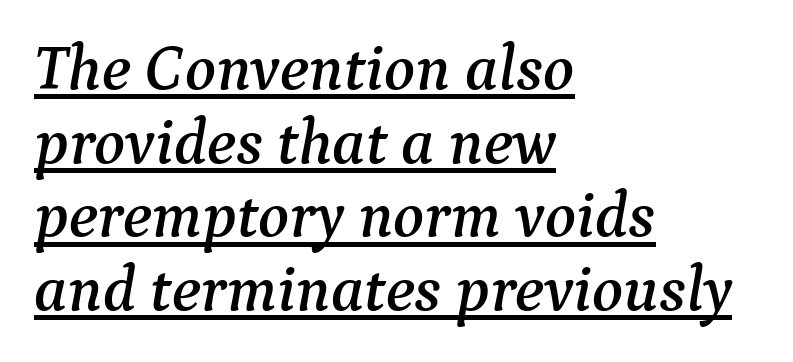
{"serif": "yes", "italic": "yes", "lean": "right", "slant_degrees": 9, "width": "normal", "stroke_contrast": "medium", "x_height": "medium", "monospaced": "no", "underline": "yes", "align": "left", "line_spacing": "tight", "line_spacing_ratio": 1.15, "letter_spacing": "normal", "letter_spacing_em": 0.0, "glyph_px": 64}
